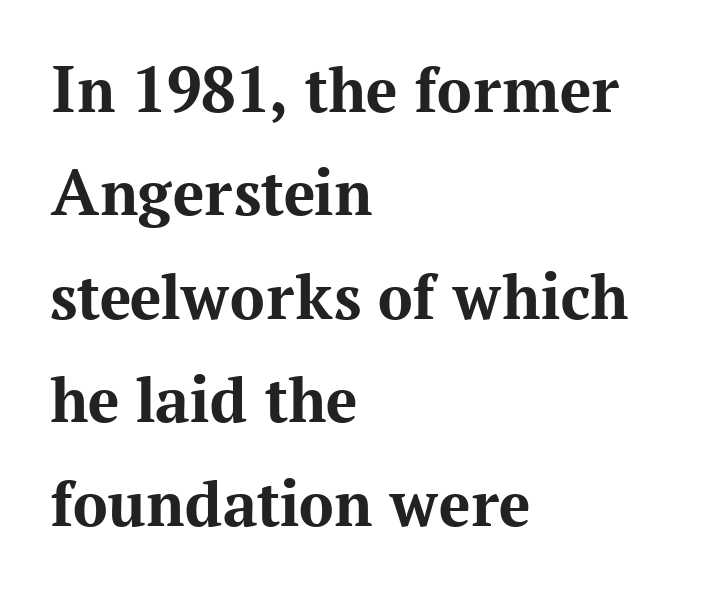
{"serif": "yes", "italic": "no", "bold": "yes", "weight": "bold", "width": "normal", "stroke_contrast": "medium", "x_height": "medium", "monospaced": "no", "underline": "no", "align": "left", "line_spacing": "normal", "line_spacing_ratio": 1.5, "letter_spacing": "normal", "letter_spacing_em": 0.0, "glyph_px": 69}
